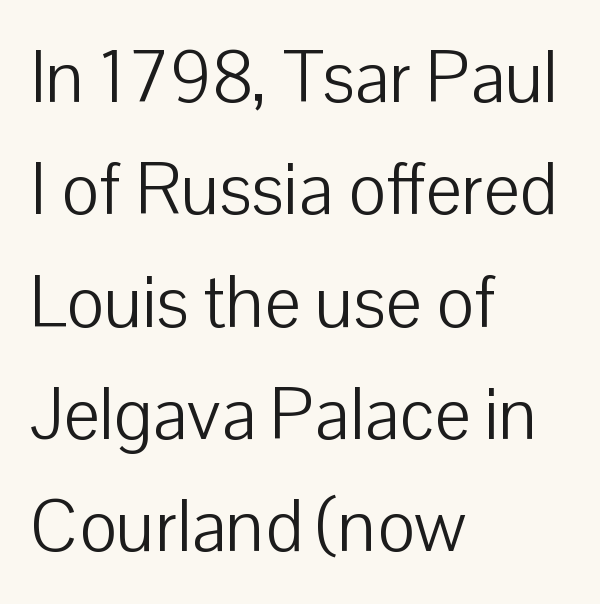
The image shows 72 px light sans-serif type, upright; set left-aligned, normal line spacing (1.56x), normal letter spacing, not underlined; low stroke contrast and a medium x-height.
